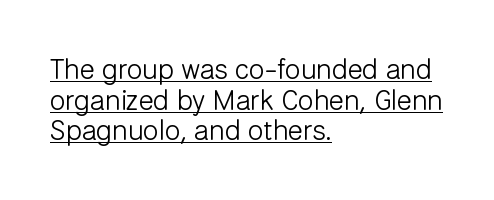
The image shows 28 px light sans-serif type, upright; set left-aligned, tight line spacing (1.09x), normal letter spacing, underlined; low stroke contrast and a medium x-height.
